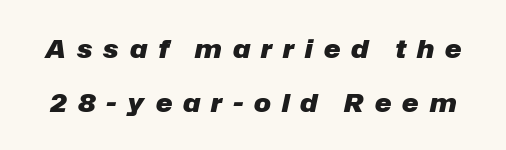
This block would shrink considerably if given ordinary leading; it's expanded now. It's the slanting kind of type. Someone cranked the tracking dial way up on this one. Underlining? Definitely not there. Thick stems and heavy bowls — unmistakably bold.
